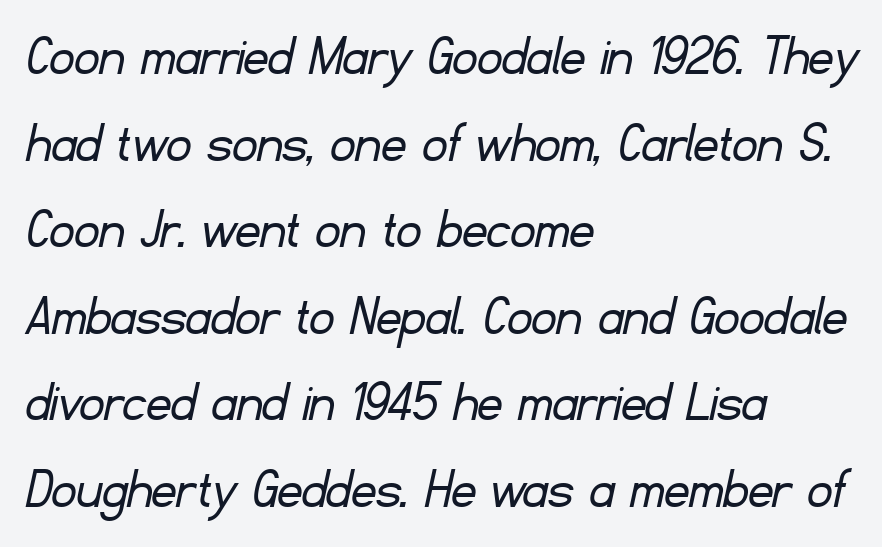
The image shows 61 px light sans-serif type; set left-aligned, normal line spacing (1.42x), normal letter spacing, not underlined; low stroke contrast and a small x-height.
